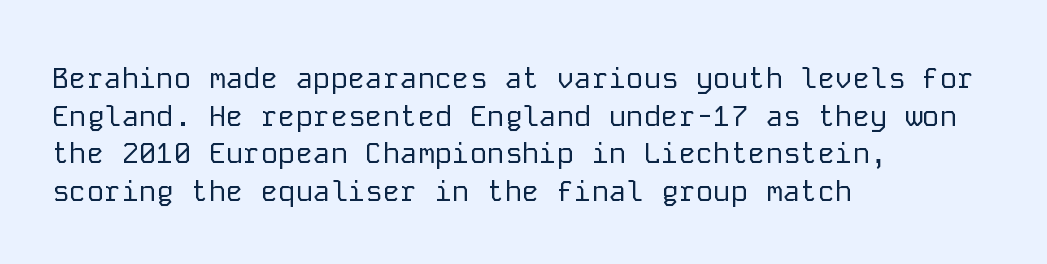
No extra ink here — the face is not bold. The rendering uses typewriter-style spacing with identical character cells. The text was rendered using a sans face with plain stroke endings. The lines are quadded left. The type is set solid horizontally, with unmodified tracking. The string is rendered with underlining switched off.
